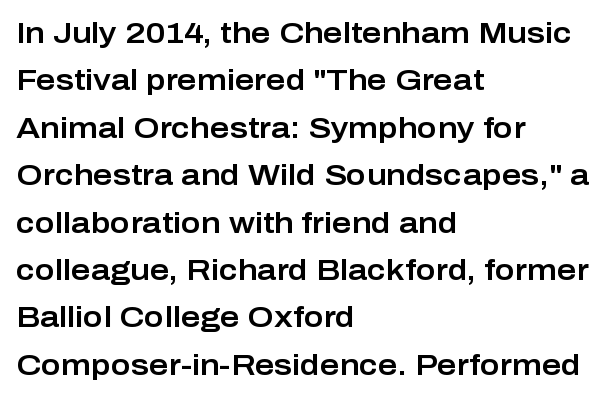
The image shows 30 px sans-serif type, upright; set left-aligned, normal line spacing (1.58x), normal letter spacing, not underlined; low stroke contrast and a medium x-height.
